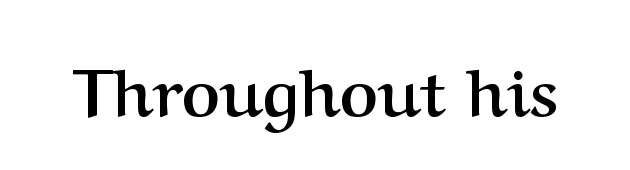
The image shows 66 px semibold serif type, upright; set normal letter spacing, not underlined; medium stroke contrast and a medium x-height.
